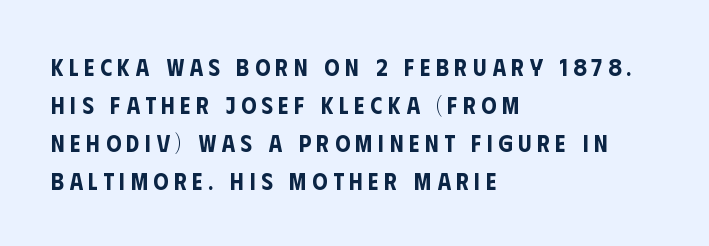
The image shows 24 px text type, upright; set left-aligned, normal line spacing (1.58x), unusually wide letter spacing (+0.23 em), not underlined.
